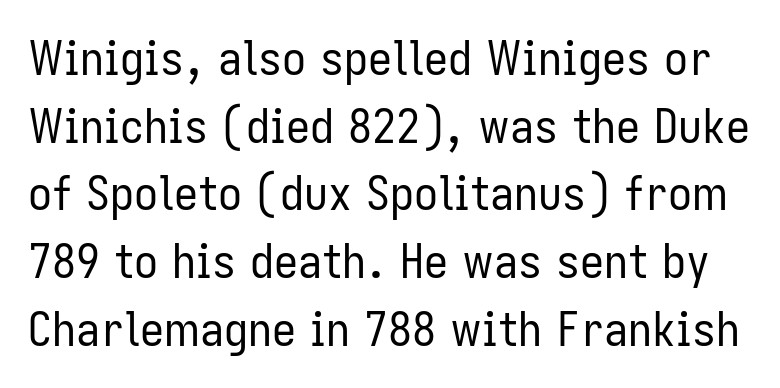
Q: Is the text bold? A: No.
Q: Is the text italic (slanted)? A: No, it is upright.
Q: Is the typeface a serif or a sans-serif typeface? A: Sans-serif.
Q: Is the text underlined? A: No.
Q: Is the spacing between letters normal or unusually wide? A: Normal.
Q: Is the spacing between lines tight, normal or loose? A: Normal.
Q: Width (condensed, normal, or wide)? A: Condensed.
Q: Stroke contrast? A: Low.
Q: x-height? A: Medium.
Q: Monospaced? A: No.
